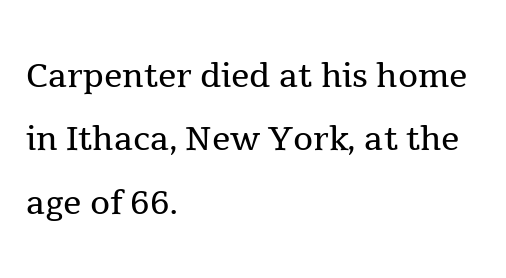
Check under the words: just untouched page. Visually the block forms a straight wall on the left and a jagged coastline on the right. Notice how the stems are strictly vertical — no italics here. Stem width sits at or under what a default text font uses. The face used here is rendered with its standard letterfit. Horizontal bands of white between lines are of average thickness.
